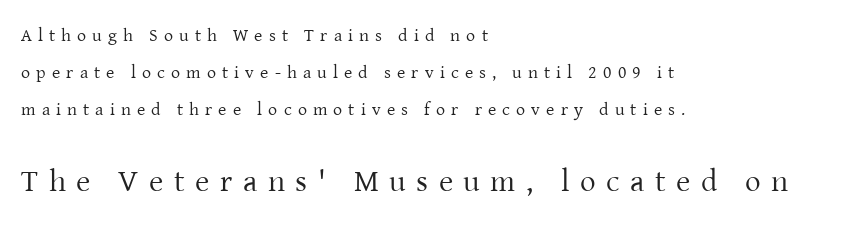
Q: Is the text bold? A: No.
Q: Is the text italic (slanted)? A: No, it is upright.
Q: Is the typeface a serif or a sans-serif typeface? A: Serif.
Q: Is the text underlined? A: No.
Q: How is the paragraph aligned? A: Left-aligned.
Q: Is the spacing between letters normal or unusually wide? A: Unusually wide.
Q: Is the spacing between lines tight, normal or loose? A: Loose.
Q: Which block of text is set in a larger size, the first (top) or the second (bottom)? A: The second (bottom) one.
Q: Width (condensed, normal, or wide)? A: Normal.
Q: Stroke contrast? A: Low.
Q: x-height? A: Medium.
Q: Monospaced? A: No.
